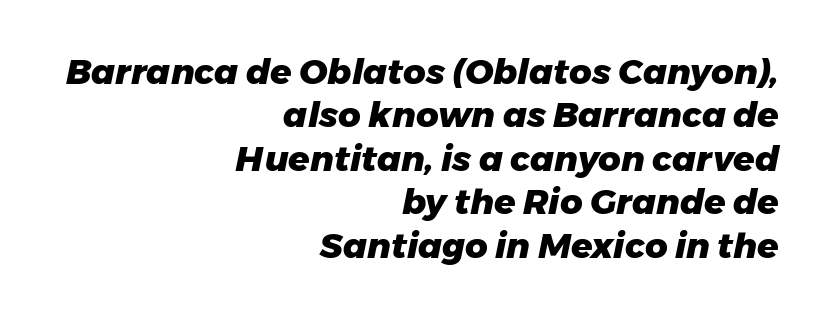
Q: Is the text bold? A: Yes.
Q: Is the text italic (slanted)? A: Yes, it leans right by about 11 degrees.
Q: Is the text underlined? A: No.
Q: How is the paragraph aligned? A: Right-aligned.
Q: Is the spacing between letters normal or unusually wide? A: Normal.
Q: Width (condensed, normal, or wide)? A: Normal.
Q: Stroke contrast? A: Low.
Q: x-height? A: Medium.
Q: Monospaced? A: No.
